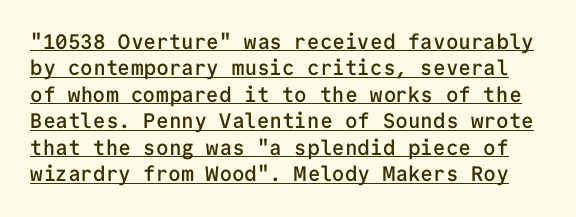
{"italic": "no", "bold": "semi", "underline": "yes", "line_spacing": "normal", "line_spacing_ratio": 1.26, "letter_spacing": "normal", "letter_spacing_em": 0.0, "glyph_px": 21}
